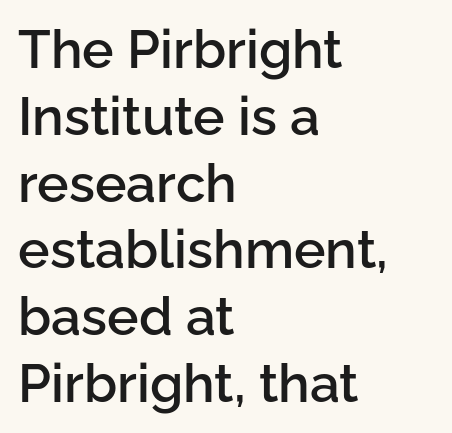
Q: Is the text bold? A: Semi-bold.
Q: Is the text italic (slanted)? A: No, it is upright.
Q: Is the typeface a serif or a sans-serif typeface? A: Sans-serif.
Q: Is the text underlined? A: No.
Q: How is the paragraph aligned? A: Left-aligned.
Q: Is the spacing between letters normal or unusually wide? A: Normal.
Q: Is the spacing between lines tight, normal or loose? A: Normal.
Q: Width (condensed, normal, or wide)? A: Normal.
Q: Stroke contrast? A: Low.
Q: x-height? A: Medium.
Q: Monospaced? A: No.
